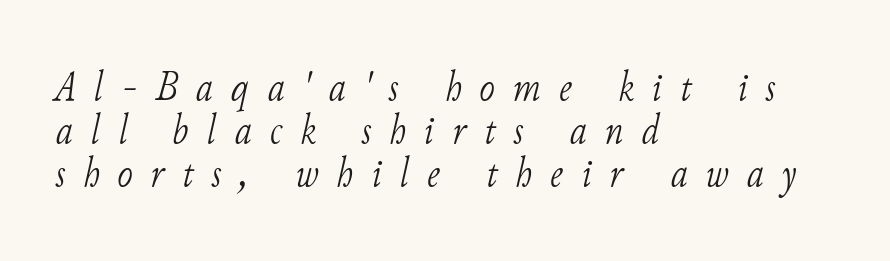
The image shows 42 px light serif type, italic (leaning right); set left-aligned, tight line spacing (1.02x), unusually wide letter spacing (+0.43 em), not underlined; low stroke contrast and a small x-height.
